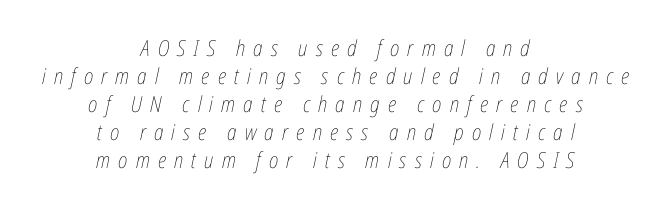
Q: Is the text bold? A: No.
Q: Is the text italic (slanted)? A: Yes, it leans right by about 12 degrees.
Q: Is the text underlined? A: No.
Q: How is the paragraph aligned? A: Centered.
Q: Is the spacing between letters normal or unusually wide? A: Unusually wide.
Q: Is the spacing between lines tight, normal or loose? A: Normal.
